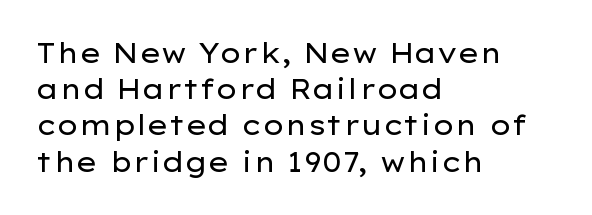
Q: Is the text bold? A: No.
Q: Is the text italic (slanted)? A: No, it is upright.
Q: Is the text underlined? A: No.
Q: How is the paragraph aligned? A: Left-aligned.
Q: Is the spacing between letters normal or unusually wide? A: Normal.
Q: Is the spacing between lines tight, normal or loose? A: Normal.
